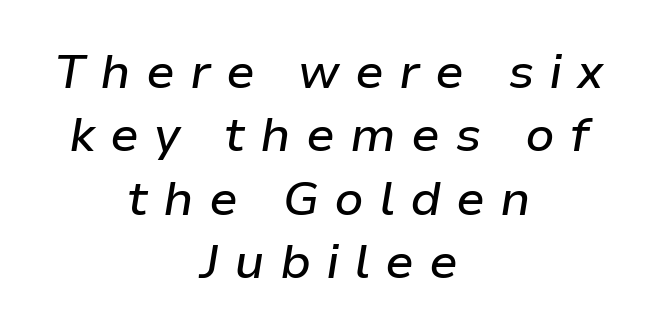
The image shows 48 px text type, italic (leaning right); set centered, normal line spacing (1.32x), unusually wide letter spacing (+0.31 em), not underlined; low stroke contrast and a medium x-height.
